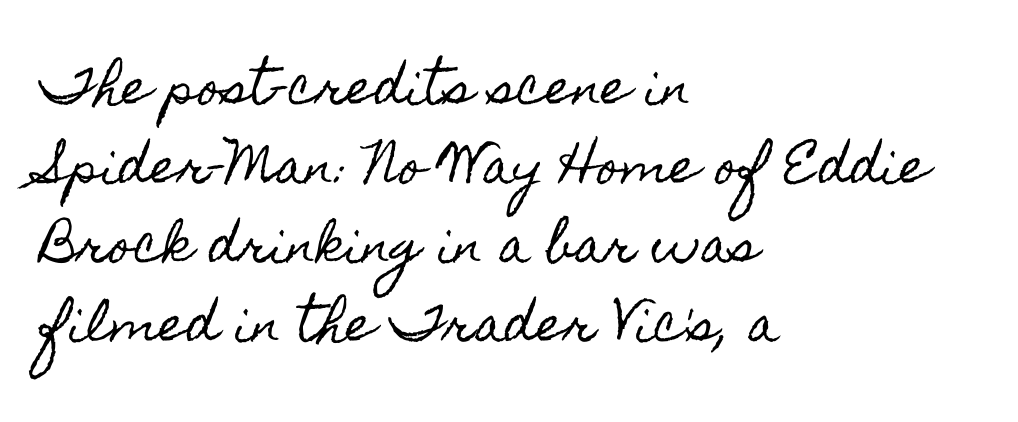
The lines in this sample share a left origin and differ only in where they stop. The strip under each line holds only bare page. The line-height multiplier appears to be the usual default. A typesetter would call this proportional, since set widths differ per character.
